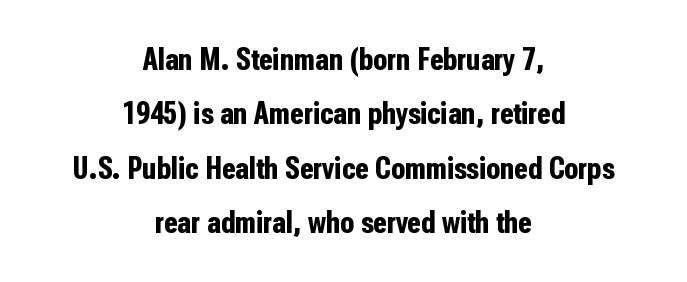
{"serif": "no", "italic": "no", "bold": "yes", "weight": "bold", "width": "condensed", "stroke_contrast": "low", "x_height": "medium", "monospaced": "no", "underline": "no", "align": "center", "line_spacing": "normal", "line_spacing_ratio": 1.7, "letter_spacing": "normal", "letter_spacing_em": 0.0, "glyph_px": 32}
